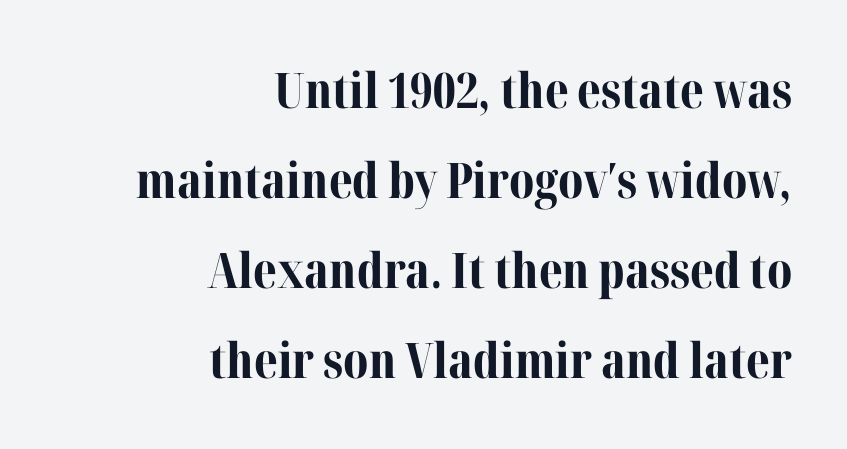
The image shows 49 px bold serif type, upright; set right-aligned, line spacing 1.84x, normal letter spacing, not underlined; medium stroke contrast and a medium x-height.
